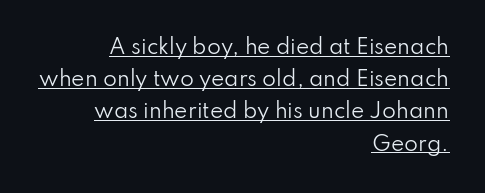
Q: Is the text bold? A: No.
Q: Is the text italic (slanted)? A: No, it is upright.
Q: Is the text underlined? A: Yes.
Q: How is the paragraph aligned? A: Right-aligned.
Q: Is the spacing between letters normal or unusually wide? A: Normal.
Q: Is the spacing between lines tight, normal or loose? A: Normal.
